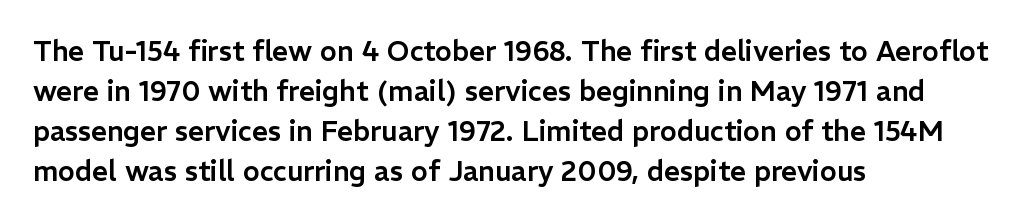
Note: no serifs on the glyphs. Looks like regular typesetting: each glyph gets only the width it needs. This rendering leaves character spacing at its baseline value. The gap between lines stays unmarked. No italicization has been applied; the sample stays upright. Vertical spacing — default.
